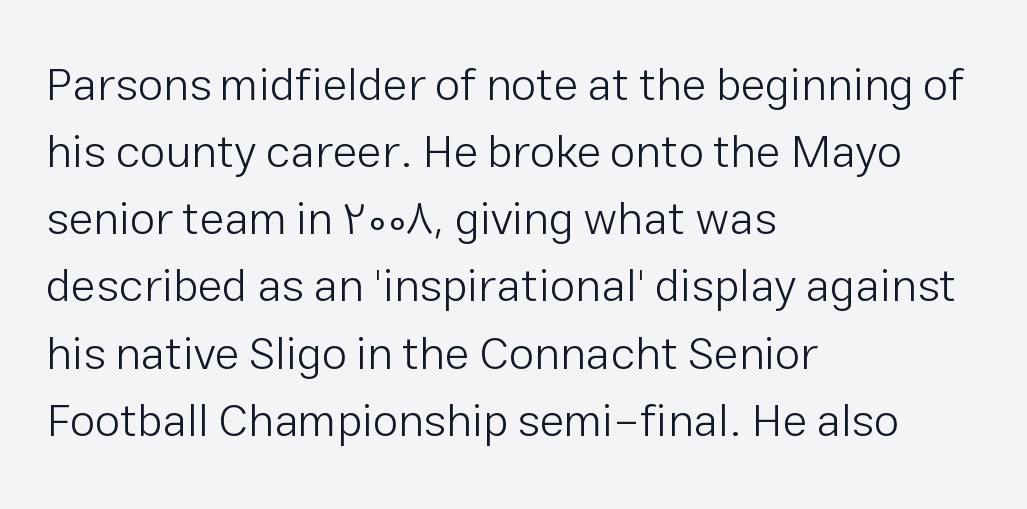
{"serif": "no", "italic": "no", "bold": "no", "weight": "light", "width": "normal", "stroke_contrast": "low", "x_height": "medium", "monospaced": "no", "underline": "no", "align": "left", "line_spacing": "normal", "line_spacing_ratio": 1.46, "letter_spacing": "normal", "letter_spacing_em": 0.0, "glyph_px": 46}
